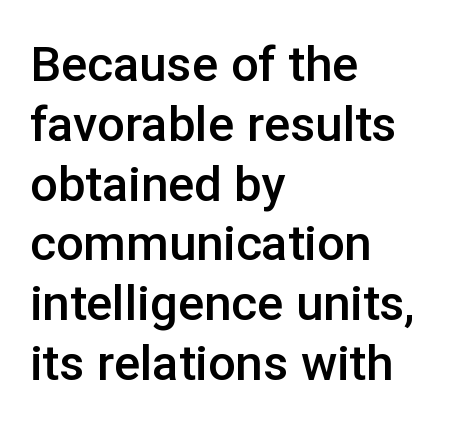
Q: Is the text bold? A: Semi-bold.
Q: Is the text italic (slanted)? A: No, it is upright.
Q: Is the typeface a serif or a sans-serif typeface? A: Sans-serif.
Q: Is the text underlined? A: No.
Q: How is the paragraph aligned? A: Left-aligned.
Q: Is the spacing between letters normal or unusually wide? A: Normal.
Q: Width (condensed, normal, or wide)? A: Normal.
Q: Stroke contrast? A: Low.
Q: x-height? A: Medium.
Q: Monospaced? A: No.
